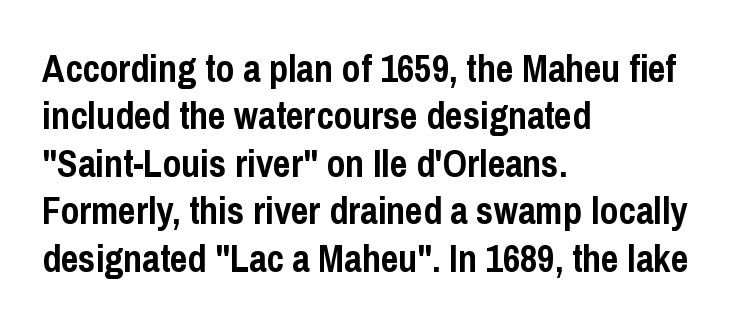
The image shows 38 px semibold, condensed sans-serif type, upright; set left-aligned, normal line spacing (1.25x), normal letter spacing, not underlined; low stroke contrast and a medium x-height.
